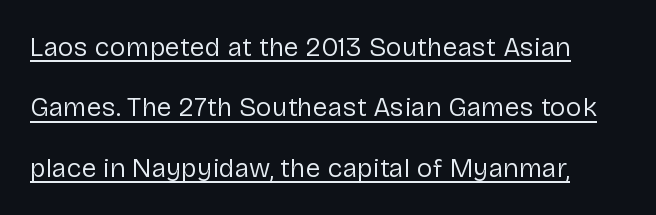
Q: Is the text bold? A: No.
Q: Is the text italic (slanted)? A: No, it is upright.
Q: Is the text underlined? A: Yes.
Q: Is the spacing between letters normal or unusually wide? A: Normal.
Q: Is the spacing between lines tight, normal or loose? A: Loose.
